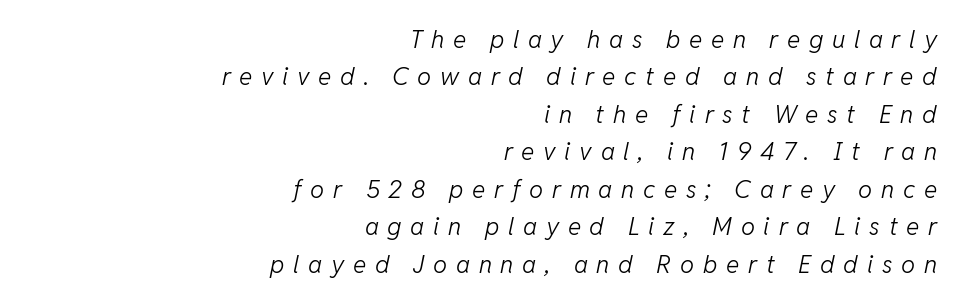
Q: Is the text bold? A: No.
Q: Is the text italic (slanted)? A: Yes, it leans right by about 11 degrees.
Q: Is the text underlined? A: No.
Q: How is the paragraph aligned? A: Right-aligned.
Q: Is the spacing between letters normal or unusually wide? A: Unusually wide.
Q: Is the spacing between lines tight, normal or loose? A: Normal.
